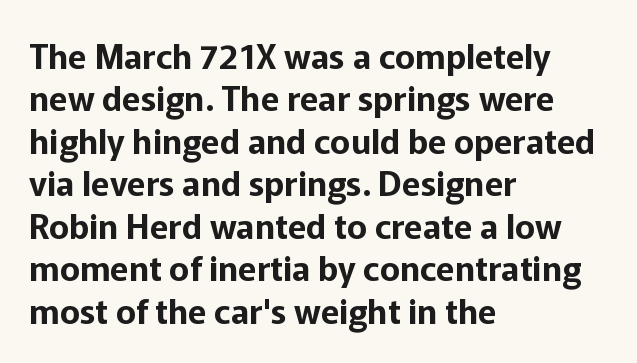
Q: Is the text italic (slanted)? A: No, it is upright.
Q: Is the typeface a serif or a sans-serif typeface? A: Sans-serif.
Q: Is the text underlined? A: No.
Q: How is the paragraph aligned? A: Left-aligned.
Q: Is the spacing between letters normal or unusually wide? A: Normal.
Q: Is the spacing between lines tight, normal or loose? A: Normal.
Q: Width (condensed, normal, or wide)? A: Normal.
Q: Stroke contrast? A: Low.
Q: x-height? A: Medium.
Q: Monospaced? A: No.
